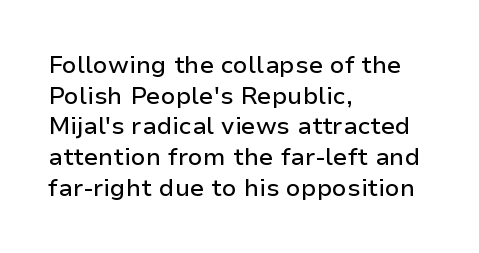
Q: Is the text italic (slanted)? A: No, it is upright.
Q: Is the text underlined? A: No.
Q: How is the paragraph aligned? A: Left-aligned.
Q: Is the spacing between letters normal or unusually wide? A: Normal.
Q: Is the spacing between lines tight, normal or loose? A: Normal.
